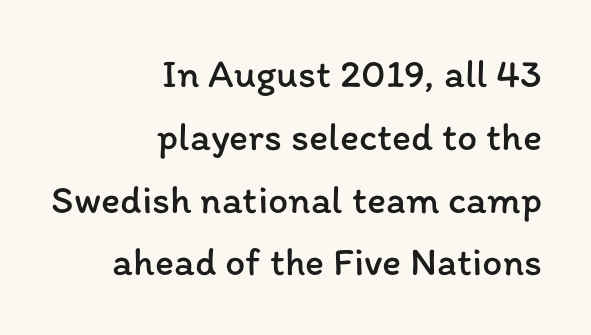
The image shows 40 px regular-weight type, upright; set right-aligned, normal line spacing (1.57x), normal letter spacing, not underlined; low stroke contrast and a medium x-height.
